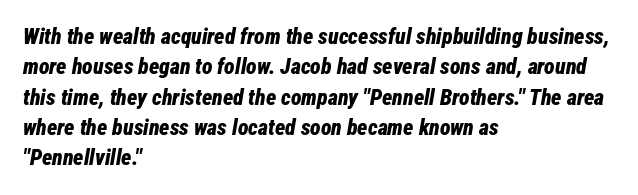
The image shows 22 px bold type, italic (leaning right); set left-aligned, normal line spacing (1.38x), normal letter spacing, not underlined.
